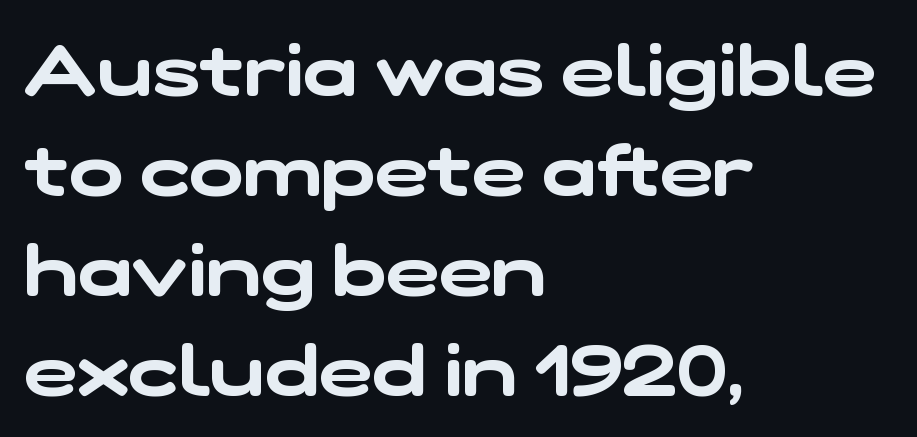
{"serif": "no", "width": "wide", "stroke_contrast": "low", "x_height": "medium", "monospaced": "no", "underline": "no", "align": "left", "line_spacing": "normal", "line_spacing_ratio": 1.39, "letter_spacing": "normal", "letter_spacing_em": 0.0, "glyph_px": 72}
